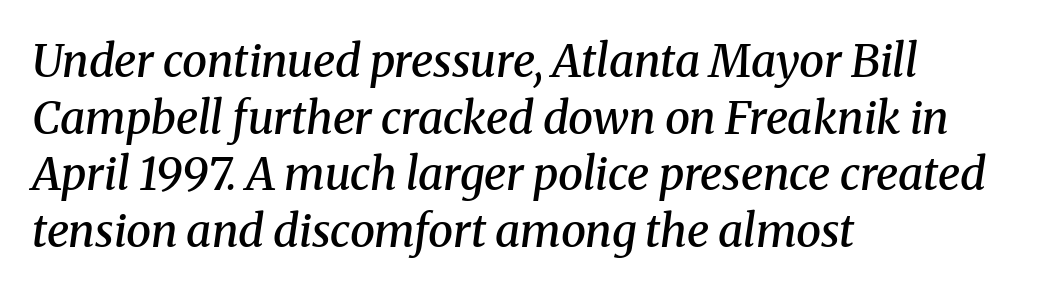
Where is the straight margin? On the left. The face used here is proportionally spaced, like ordinary book or web type. Old-style or modern, the face here clearly has serifs. Any mark beneath the type? The region is blank. A fair bit of extra ink — the face is semibold, not bold.
